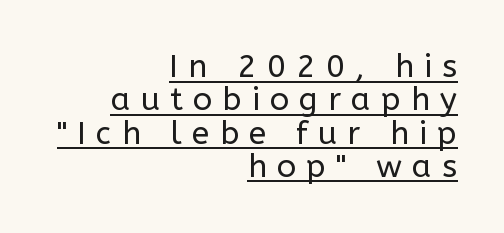
Q: Is the text bold? A: No.
Q: Is the text italic (slanted)? A: No, it is upright.
Q: Is the typeface a serif or a sans-serif typeface? A: Sans-serif.
Q: Is the text underlined? A: Yes.
Q: How is the paragraph aligned? A: Right-aligned.
Q: Is the spacing between letters normal or unusually wide? A: Unusually wide.
Q: Is the spacing between lines tight, normal or loose? A: Tight.
Q: Width (condensed, normal, or wide)? A: Normal.
Q: Stroke contrast? A: Low.
Q: x-height? A: Medium.
Q: Monospaced? A: No.
